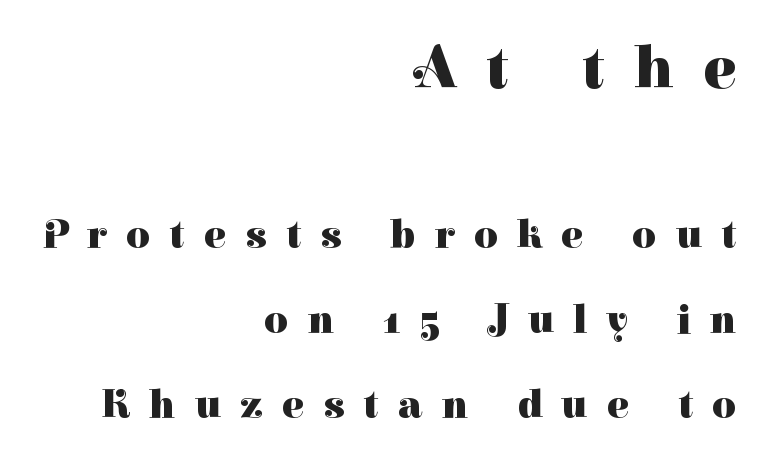
I'd describe the lettering as bold — thick and assertive. Honestly, there is no underline to notice here at all. You could not count columns in this text — the font is proportionally spaced. Students, note that the glyphs here are deliberately spaced far apart.
